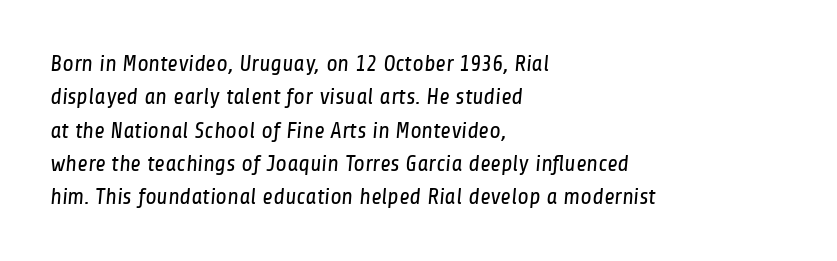
{"bold": "no", "underline": "no", "align": "left", "line_spacing": "normal", "line_spacing_ratio": 1.45, "letter_spacing": "normal", "letter_spacing_em": 0.0, "glyph_px": 23}
